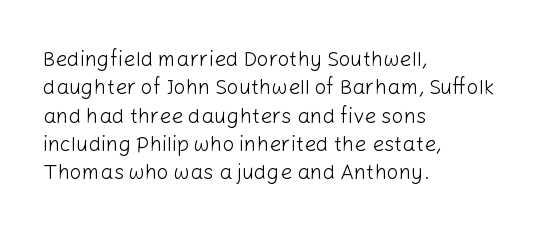
Evenly set lines give the paragraph a standard silhouette. Students, note that the glyphs here touch the page at normal intervals. In terms of posture, this sample is upright. Typeset ragged right — the left edge is the straight one.
